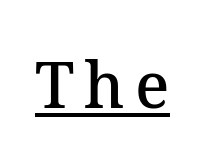
Q: Is the text bold? A: Semi-bold.
Q: Is the text italic (slanted)? A: No, it is upright.
Q: Is the typeface a serif or a sans-serif typeface? A: Serif.
Q: Is the text underlined? A: Yes.
Q: Width (condensed, normal, or wide)? A: Normal.
Q: Stroke contrast? A: Medium.
Q: x-height? A: Medium.
Q: Monospaced? A: No.
